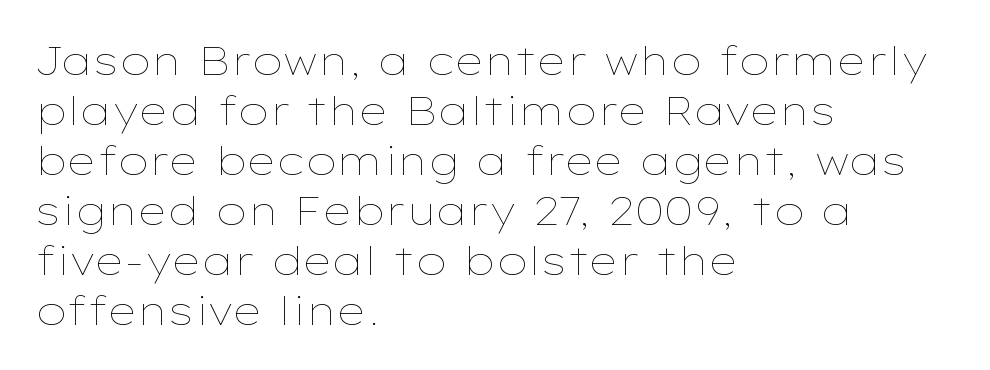
{"italic": "no", "bold": "no", "weight": "thin", "width": "wide", "stroke_contrast": "low", "x_height": "medium", "monospaced": "no", "underline": "no", "align": "left", "line_spacing": "normal", "line_spacing_ratio": 1.25, "letter_spacing": "normal", "letter_spacing_em": 0.0, "glyph_px": 40}
